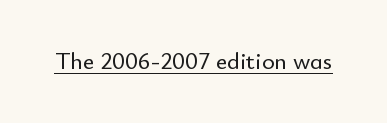
The image shows 24 px text type, upright; set normal letter spacing, underlined.
